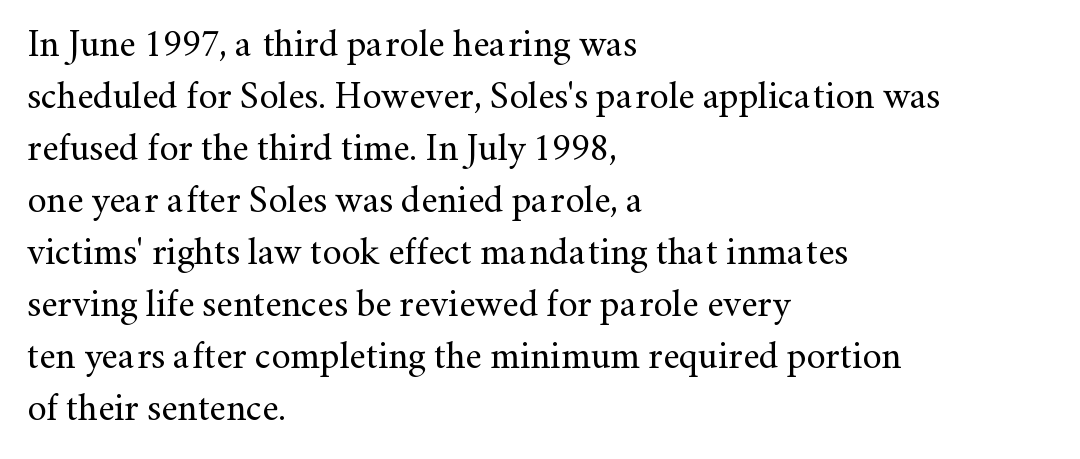
{"serif": "yes", "italic": "no", "bold": "no", "weight": "regular", "width": "normal", "stroke_contrast": "medium", "x_height": "small", "monospaced": "no", "underline": "no", "align": "left", "line_spacing": "normal", "line_spacing_ratio": 1.37, "letter_spacing": "normal", "letter_spacing_em": 0.0, "glyph_px": 38}
